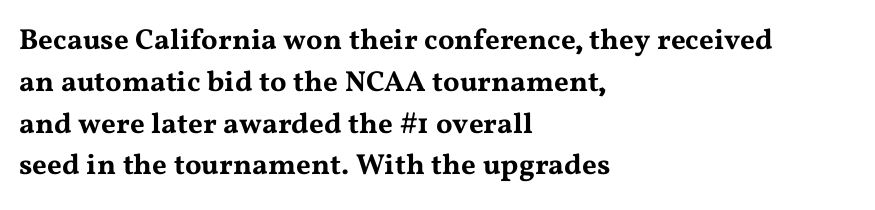
{"serif": "yes", "italic": "no", "width": "wide", "stroke_contrast": "medium", "x_height": "medium", "monospaced": "no", "underline": "no", "align": "left", "line_spacing": "normal", "line_spacing_ratio": 1.44, "letter_spacing": "normal", "letter_spacing_em": 0.0, "glyph_px": 29}
